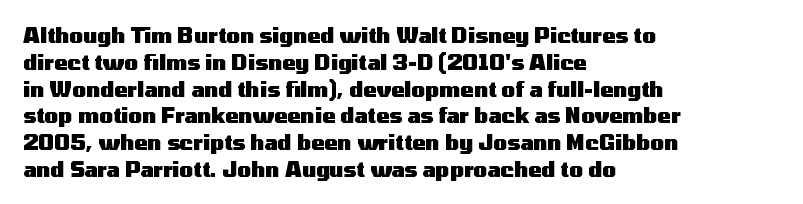
Q: Is the text bold? A: Yes.
Q: Is the text italic (slanted)? A: No, it is upright.
Q: Is the text underlined? A: No.
Q: How is the paragraph aligned? A: Left-aligned.
Q: Is the spacing between letters normal or unusually wide? A: Normal.
Q: Is the spacing between lines tight, normal or loose? A: Normal.
